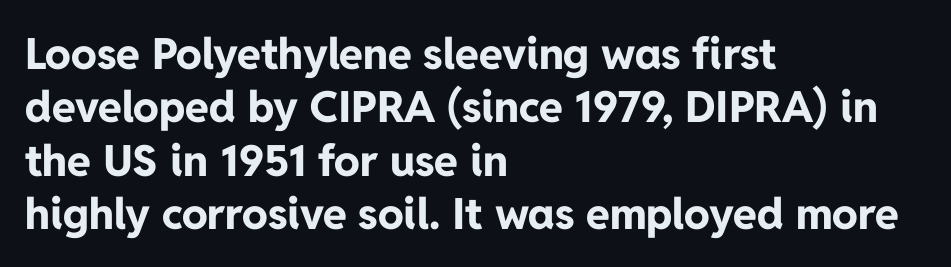
Q: Is the text bold? A: Yes.
Q: Is the text italic (slanted)? A: No, it is upright.
Q: Is the typeface a serif or a sans-serif typeface? A: Sans-serif.
Q: Is the text underlined? A: No.
Q: How is the paragraph aligned? A: Left-aligned.
Q: Is the spacing between letters normal or unusually wide? A: Normal.
Q: Width (condensed, normal, or wide)? A: Normal.
Q: Stroke contrast? A: Low.
Q: x-height? A: Medium.
Q: Monospaced? A: No.
